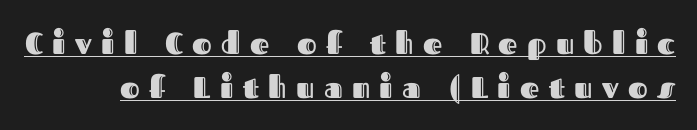
The image shows 30 px text type, upright; set normal line spacing (1.48x), unusually wide letter spacing (+0.31 em), underlined; a medium x-height.
